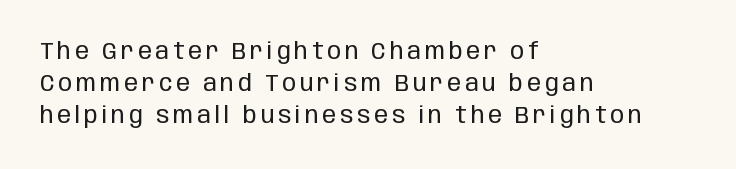
{"italic": "no", "bold": "no", "underline": "no", "align": "left", "line_spacing": "normal", "line_spacing_ratio": 1.39, "glyph_px": 23}
